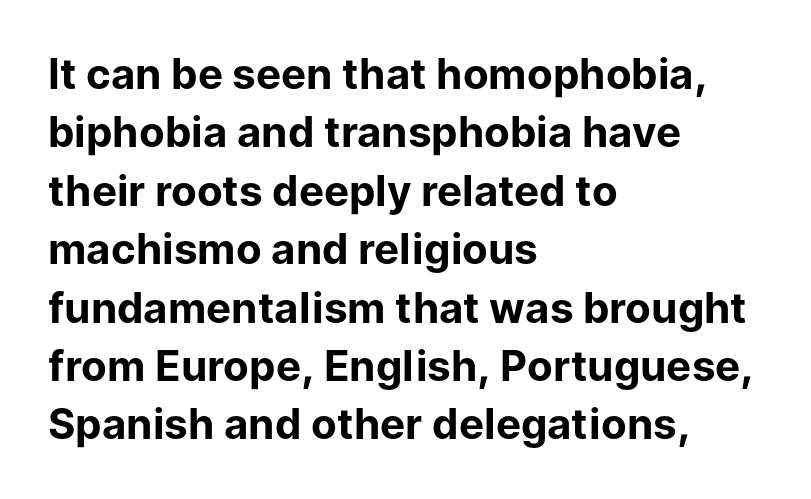
Q: Is the text bold? A: Yes.
Q: Is the text italic (slanted)? A: No, it is upright.
Q: Is the typeface a serif or a sans-serif typeface? A: Sans-serif.
Q: Is the text underlined? A: No.
Q: How is the paragraph aligned? A: Left-aligned.
Q: Is the spacing between letters normal or unusually wide? A: Normal.
Q: Is the spacing between lines tight, normal or loose? A: Normal.
Q: Width (condensed, normal, or wide)? A: Normal.
Q: Stroke contrast? A: Low.
Q: x-height? A: Medium.
Q: Monospaced? A: No.
